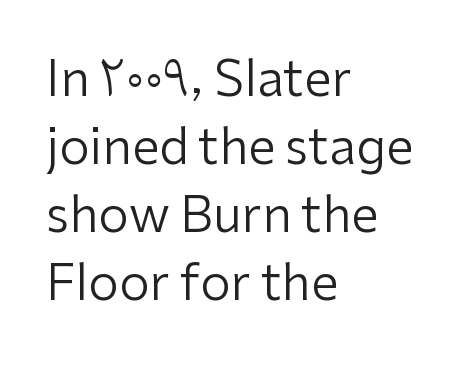
Q: Is the text bold? A: No.
Q: Is the text italic (slanted)? A: No, it is upright.
Q: Is the typeface a serif or a sans-serif typeface? A: Sans-serif.
Q: Is the text underlined? A: No.
Q: How is the paragraph aligned? A: Left-aligned.
Q: Is the spacing between letters normal or unusually wide? A: Normal.
Q: Is the spacing between lines tight, normal or loose? A: Normal.
Q: Width (condensed, normal, or wide)? A: Normal.
Q: Stroke contrast? A: Low.
Q: x-height? A: Medium.
Q: Monospaced? A: No.
